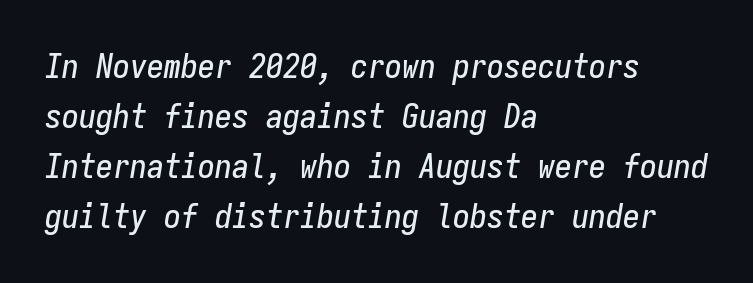
Q: Is the text italic (slanted)? A: Yes, it leans right by about 9 degrees.
Q: Is the text underlined? A: No.
Q: How is the paragraph aligned? A: Left-aligned.
Q: Is the spacing between letters normal or unusually wide? A: Normal.
Q: Is the spacing between lines tight, normal or loose? A: Normal.
Q: Width (condensed, normal, or wide)? A: Condensed.
Q: Stroke contrast? A: Low.
Q: x-height? A: Medium.
Q: Monospaced? A: Yes.
